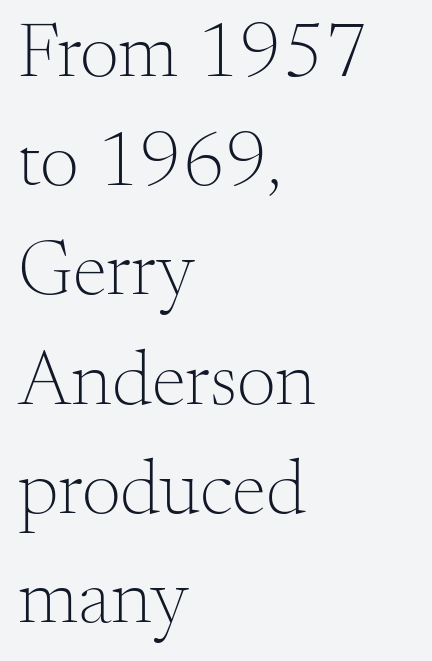
{"serif": "yes", "italic": "no", "bold": "no", "weight": "light", "width": "normal", "stroke_contrast": "medium", "x_height": "small", "monospaced": "no", "underline": "no", "align": "left", "line_spacing": "normal", "line_spacing_ratio": 1.4, "letter_spacing": "normal", "letter_spacing_em": 0.0, "glyph_px": 78}
